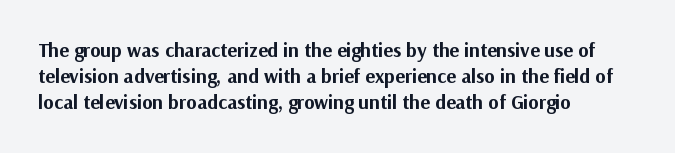
Q: Is the text bold? A: Yes.
Q: Is the text italic (slanted)? A: No, it is upright.
Q: Is the text underlined? A: No.
Q: How is the paragraph aligned? A: Left-aligned.
Q: Is the spacing between letters normal or unusually wide? A: Normal.
Q: Is the spacing between lines tight, normal or loose? A: Normal.
